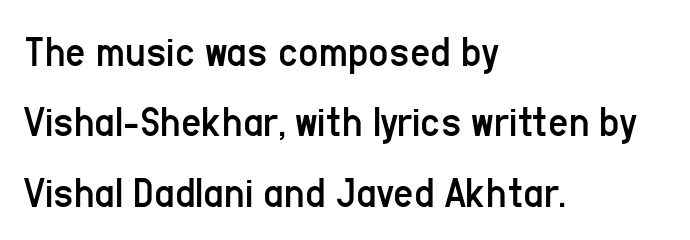
Compared with typical body copy, the letter spacing here is the same. Nope, no serifs anywhere on these letters. The setting favours the left margin, as ordinary paragraphs usually do. The space between consecutive lines is moderate. Each letter keeps its own natural width here, so spacing adapts to shape.
